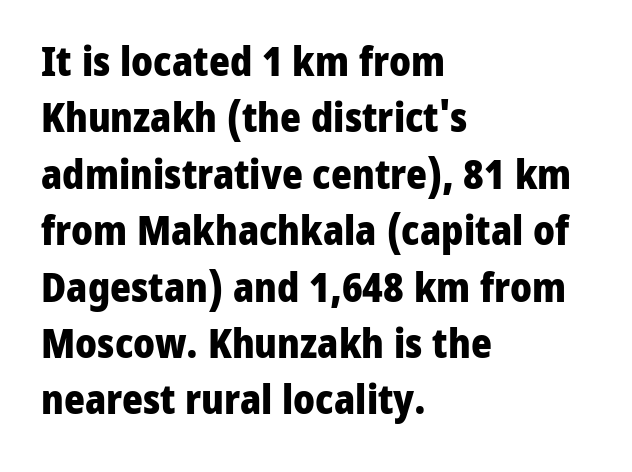
Every row of glyphs begins at an identical x-position on the left. You could call the tracking neutral — neither tight nor loose. The designer left line spacing at the default. The string is rendered with underlining switched off.
